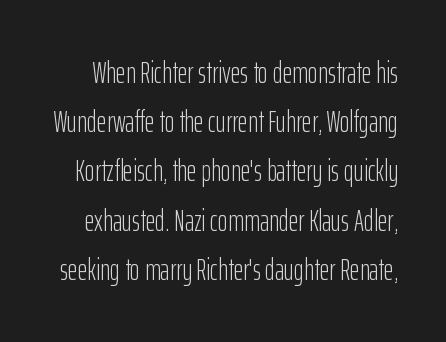
The image shows 30 px light, condensed sans-serif type, upright; set normal line spacing (1.64x), normal letter spacing, not underlined; low stroke contrast and a medium x-height.
